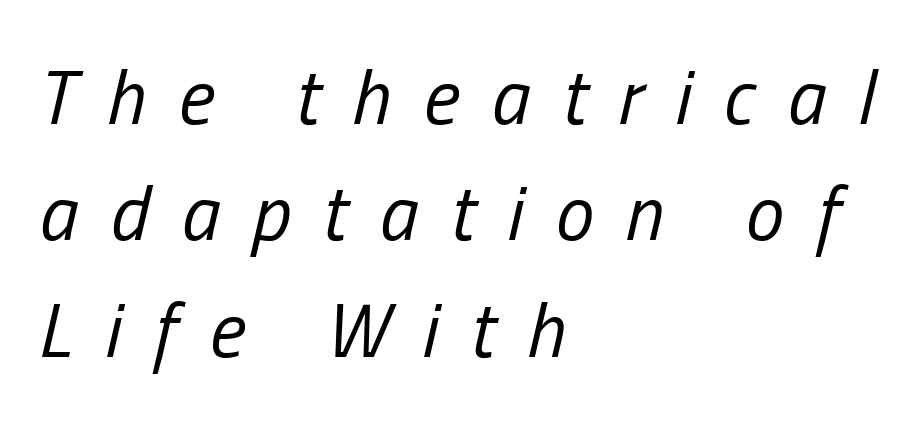
The lettering tilts uniformly, giving the passage an italic look. These lines are rendered in a variable-pitch font. Visually the block forms a straight wall on the left and a jagged coastline on the right. The zone under the glyphs is completely vacant. Words appear elongated and porous because spacing is wide. The designer left line spacing at the default.
